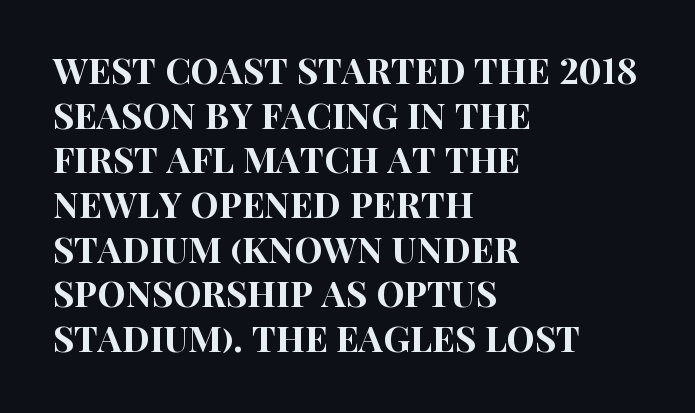
Any mark beneath the type? The region is blank. This rendering employs a face without finishing strokes, i.e., a sans-serif. Designer's note — italics off, roman on. The face used here is rendered with its standard letterfit. Short and long lines alike share a common starting point at left.
